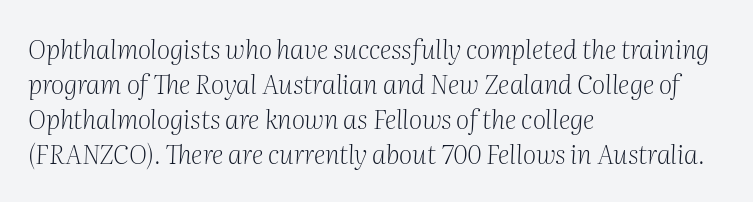
The image shows 26 px text type, italic (leaning right); set left-aligned, normal line spacing (1.35x), normal letter spacing, not underlined.
